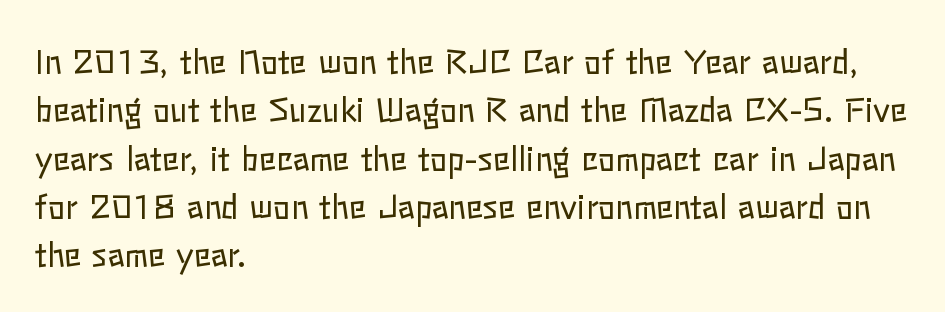
Beneath every word, the page is bare. Notice how the stems are strictly vertical — no italics here. No letter is thick-stroked: the sample isn't bold. Successive baselines arrive at the customary interval.
